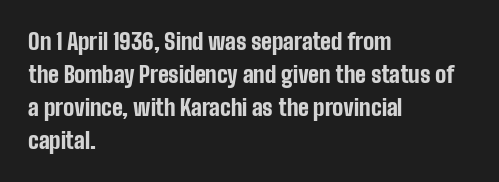
Q: Is the text bold? A: Yes.
Q: Is the text italic (slanted)? A: No, it is upright.
Q: Is the text underlined? A: No.
Q: How is the paragraph aligned? A: Left-aligned.
Q: Is the spacing between letters normal or unusually wide? A: Normal.
Q: Is the spacing between lines tight, normal or loose? A: Normal.
